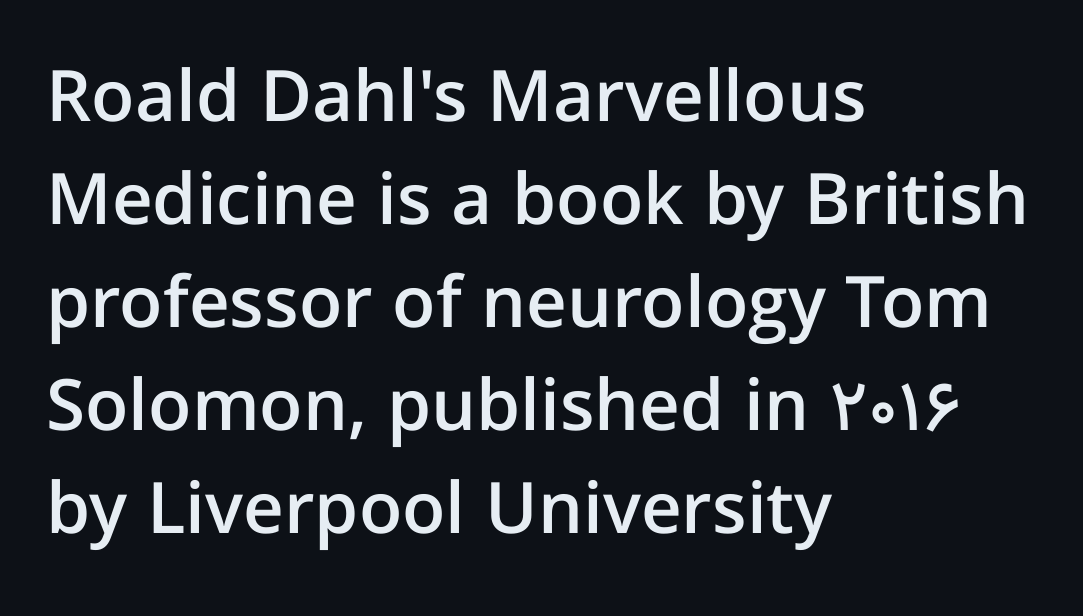
{"serif": "no", "italic": "no", "bold": "semi", "weight": "semibold", "width": "normal", "stroke_contrast": "low", "x_height": "medium", "monospaced": "no", "underline": "no", "align": "left", "line_spacing": "normal", "line_spacing_ratio": 1.45, "letter_spacing": "normal", "letter_spacing_em": 0.0, "glyph_px": 71}
